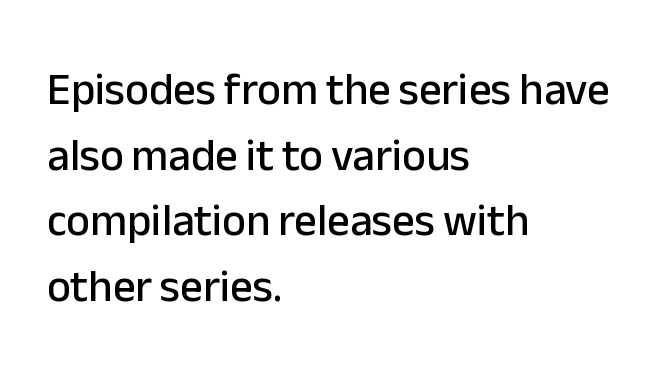
Letterform terminals end flat and unadorned throughout the passage. The face used here is rendered with its standard letterfit. It's the straight-up-and-down kind of type. Words float on clear page, feet unadorned. The paragraph has a hard left edge and a soft right edge.
